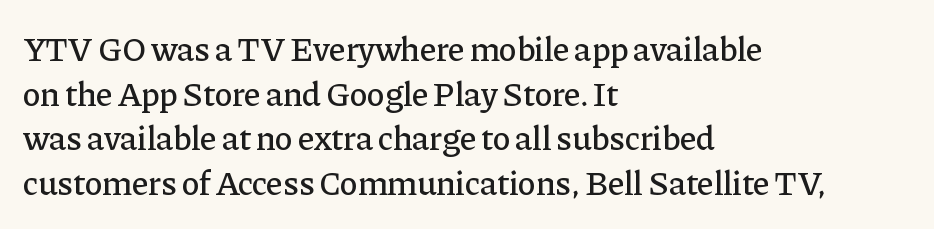
The image shows 34 px serif type, upright; set left-aligned, normal line spacing (1.31x), normal letter spacing, not underlined; low stroke contrast and a medium x-height.
